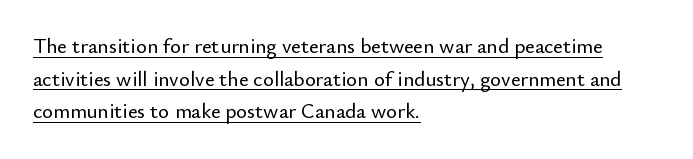
Q: Is the text italic (slanted)? A: No, it is upright.
Q: Is the text underlined? A: Yes.
Q: How is the paragraph aligned? A: Left-aligned.
Q: Is the spacing between letters normal or unusually wide? A: Normal.
Q: Is the spacing between lines tight, normal or loose? A: Normal.
